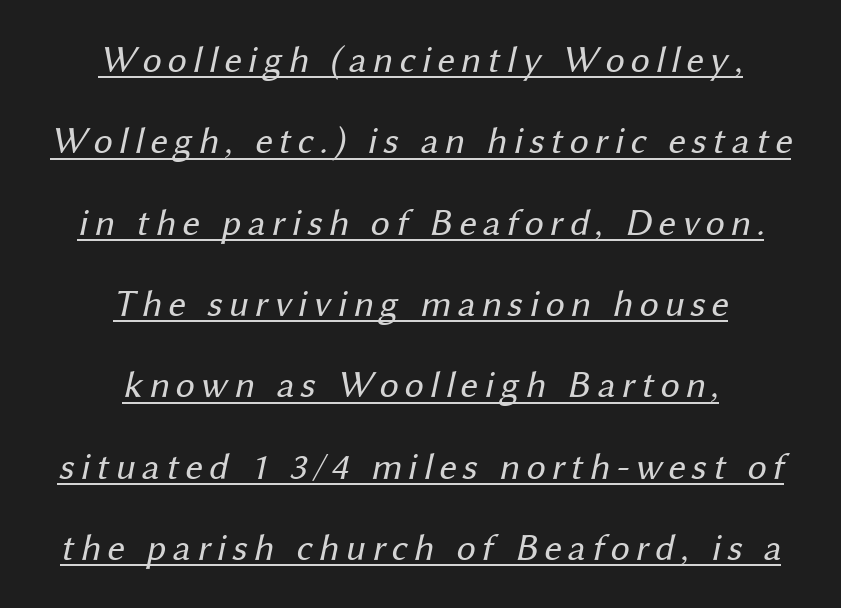
{"serif": "no", "bold": "no", "weight": "regular", "width": "normal", "stroke_contrast": "medium", "x_height": "medium", "monospaced": "no", "underline": "yes", "align": "center", "line_spacing": "loose", "line_spacing_ratio": 2.14, "glyph_px": 38}
